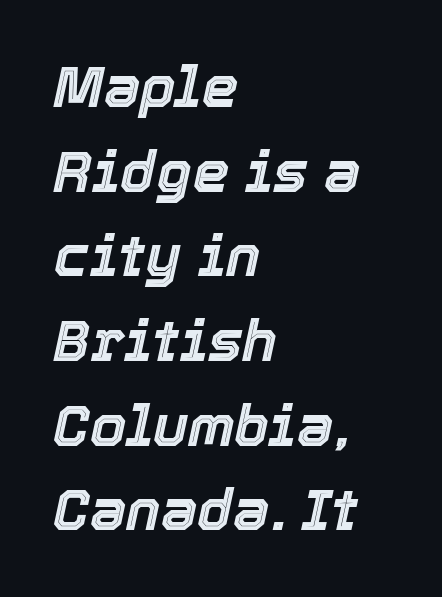
Does the lettering tilt? It does — this is italic. This rendering uses left alignment, leaving the right contour irregular. These lines are rendered in a variable-pitch font. Students, observe: this is what conventionally led text looks like. The line texture is even and compact thanks to regular tracking. Check the space under the baseline: it is left empty.
